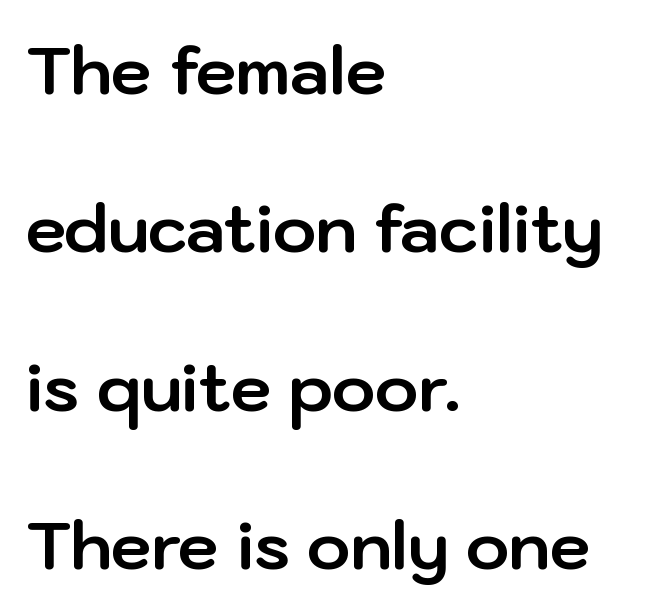
Q: Is the text bold? A: Yes.
Q: Is the text italic (slanted)? A: No, it is upright.
Q: Is the typeface a serif or a sans-serif typeface? A: Sans-serif.
Q: Is the text underlined? A: No.
Q: How is the paragraph aligned? A: Left-aligned.
Q: Is the spacing between letters normal or unusually wide? A: Normal.
Q: Is the spacing between lines tight, normal or loose? A: Loose.
Q: Width (condensed, normal, or wide)? A: Normal.
Q: Stroke contrast? A: Low.
Q: x-height? A: Medium.
Q: Monospaced? A: No.
